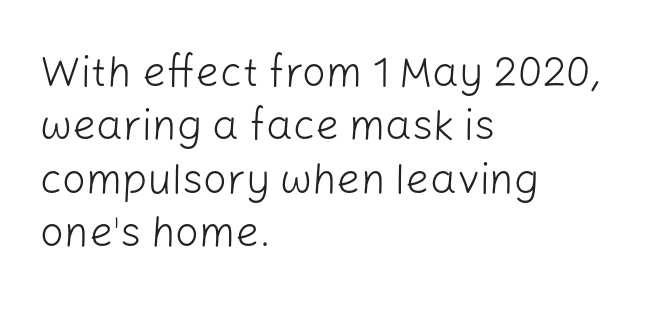
{"serif": "no", "italic": "no", "bold": "no", "weight": "light", "width": "normal", "stroke_contrast": "low", "x_height": "medium", "monospaced": "no", "underline": "no", "align": "left", "line_spacing": "normal", "line_spacing_ratio": 1.27, "letter_spacing": "normal", "letter_spacing_em": 0.0, "glyph_px": 42}
